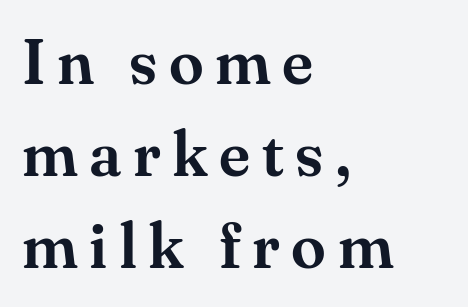
The image shows 63 px serif type, upright; set left-aligned, normal line spacing (1.46x), not underlined; medium stroke contrast and a small x-height.
